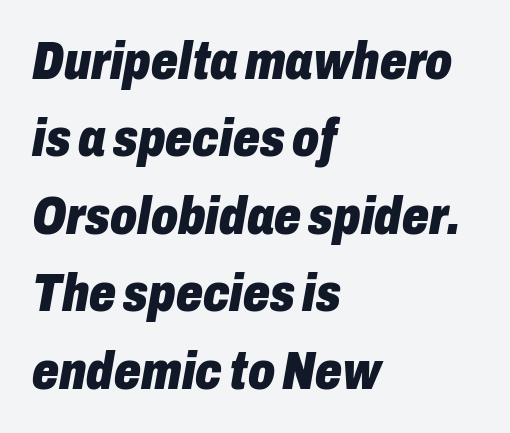
Is this a fixed-width face? No — the glyphs have proportional, varying widths. Each new line begins a customary step beneath the previous one. Heavy, bold letterforms. The lines are quadded left. The axis of the letterforms is tilted away from vertical.
